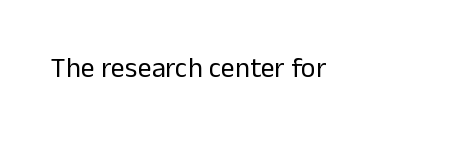
Q: Is the text bold? A: No.
Q: Is the text italic (slanted)? A: No, it is upright.
Q: Is the typeface a serif or a sans-serif typeface? A: Sans-serif.
Q: Is the text underlined? A: No.
Q: Is the spacing between letters normal or unusually wide? A: Normal.
Q: Width (condensed, normal, or wide)? A: Normal.
Q: Stroke contrast? A: Low.
Q: x-height? A: Medium.
Q: Monospaced? A: No.
